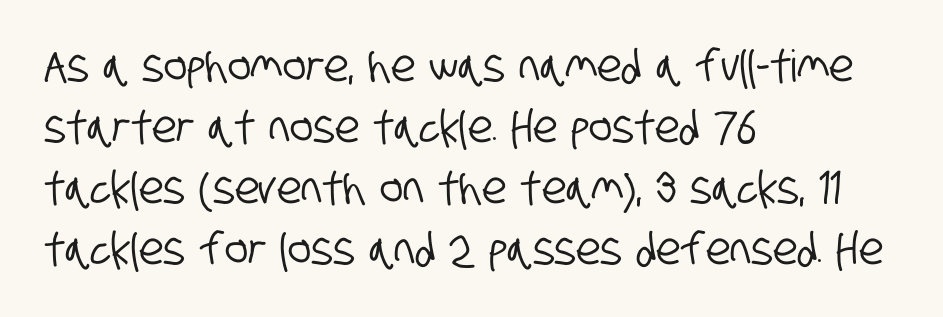
{"serif": "no", "width": "condensed", "stroke_contrast": "low", "x_height": "large", "monospaced": "no", "underline": "no", "align": "left", "line_spacing": "normal", "line_spacing_ratio": 1.39, "letter_spacing": "normal", "letter_spacing_em": 0.0, "glyph_px": 44}
